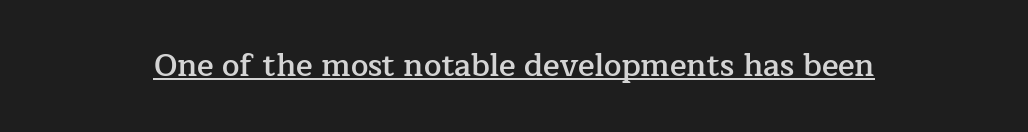
The image shows 31 px semibold serif type, upright; set normal letter spacing, underlined; low stroke contrast and a medium x-height.
